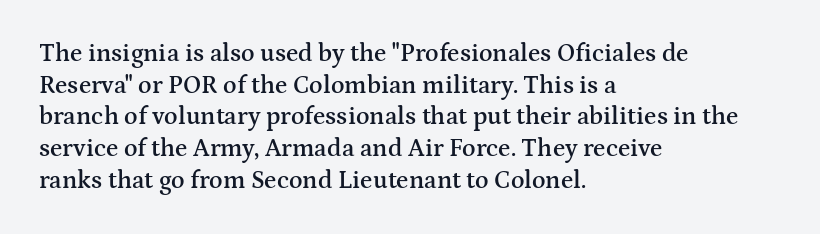
Q: Is the text bold? A: Semi-bold.
Q: Is the text italic (slanted)? A: No, it is upright.
Q: Is the text underlined? A: No.
Q: How is the paragraph aligned? A: Left-aligned.
Q: Is the spacing between letters normal or unusually wide? A: Normal.
Q: Is the spacing between lines tight, normal or loose? A: Normal.
